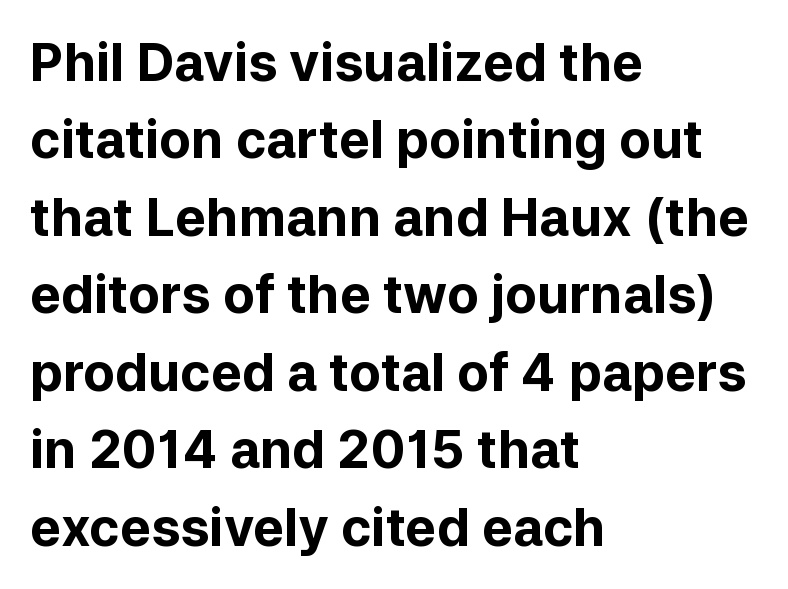
The image shows 52 px bold sans-serif type, upright; set left-aligned, normal line spacing (1.49x), normal letter spacing, not underlined; low stroke contrast and a medium x-height.
